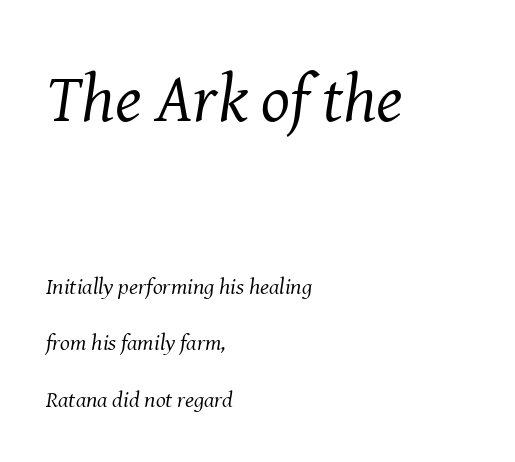
The image shows 68 px regular-weight serif type, italic (leaning right); set left-aligned, loose line spacing (2.46x), normal letter spacing, not underlined; the first (top) block is 2.96x larger; medium stroke contrast and a medium x-height.
